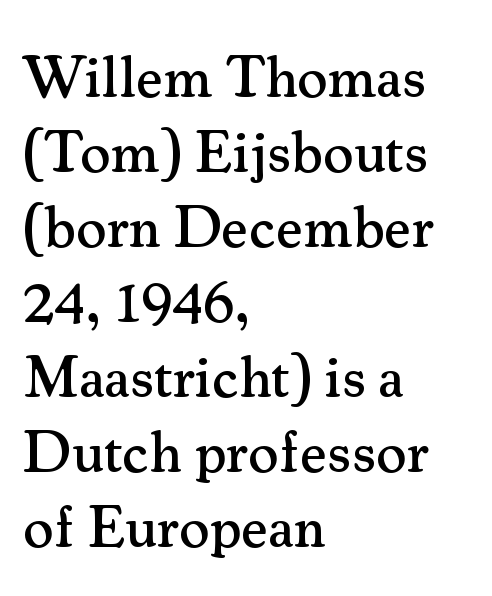
Font category for this specimen: serif. Line spacing here is normal. The specimen reads as upright at a glance. You could not count columns in this text — the font is proportionally spaced. The string is rendered with underlining switched off.
